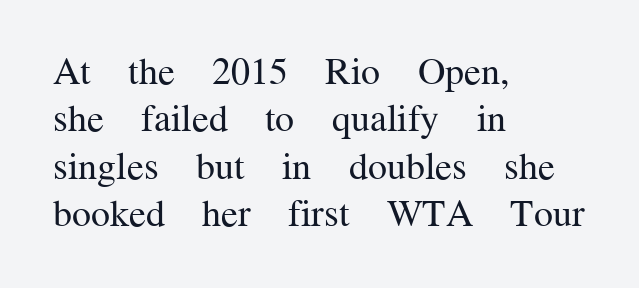
Q: Is the text bold? A: No.
Q: Is the text italic (slanted)? A: No, it is upright.
Q: Is the typeface a serif or a sans-serif typeface? A: Serif.
Q: Is the text underlined? A: No.
Q: How is the paragraph aligned? A: Left-aligned.
Q: Is the spacing between letters normal or unusually wide? A: Normal.
Q: Is the spacing between lines tight, normal or loose? A: Normal.
Q: Width (condensed, normal, or wide)? A: Normal.
Q: Stroke contrast? A: Medium.
Q: x-height? A: Medium.
Q: Monospaced? A: No.
